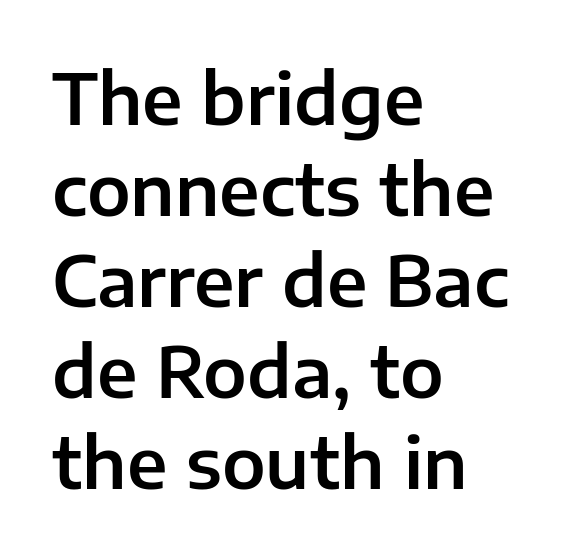
The letters sit at their default tracking, neither squeezed nor spread. Nobody drew a line under any word here. The characters display no serif detailing; their extremities are plain. This rendering uses left alignment, leaving the right contour irregular. Upright lettering throughout. Here the designer chose a conventional face with non-uniform glyph widths.
